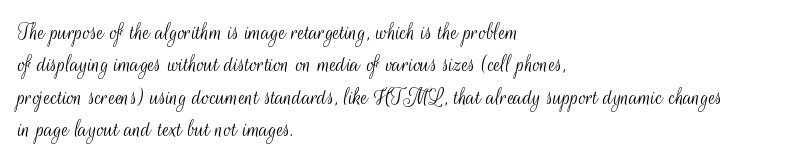
The image shows 25 px text type; set left-aligned, normal line spacing (1.3x), normal letter spacing, not underlined.
